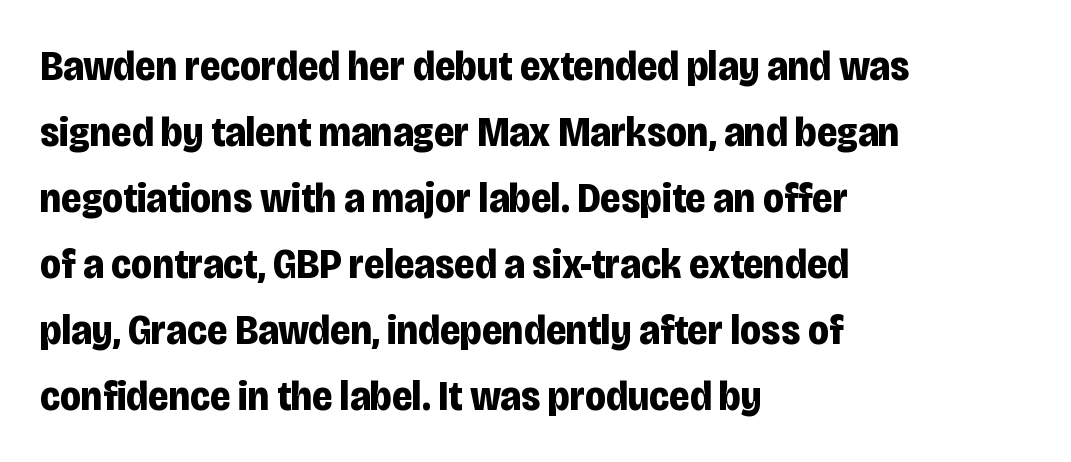
This sample keeps an unexceptional amount of space between lines. Bare-footed words on every line. In terms of weight, the rendering is a true, heavy bold. A classic flush-left, rag-right setting is used for this passage. The face used here is rendered with its standard letterfit.
